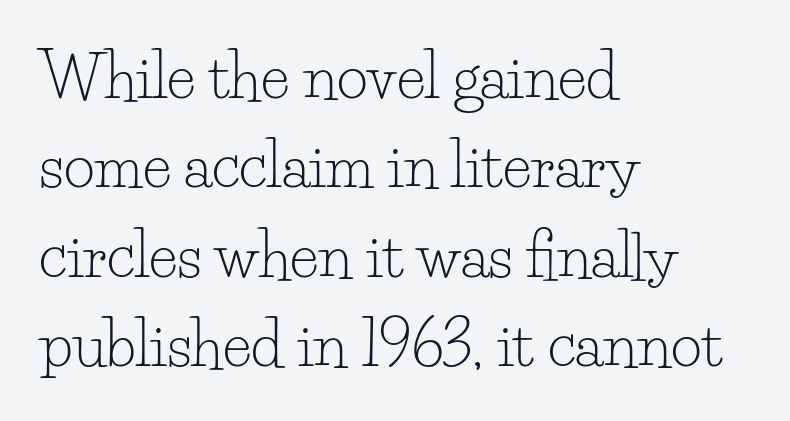
The image shows 60 px light serif type, upright; set left-aligned, normal line spacing (1.49x), normal letter spacing, not underlined; low stroke contrast and a small x-height.
